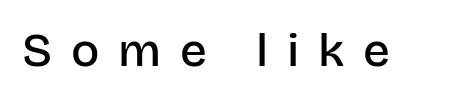
The image shows 47 px semibold sans-serif type, upright; set unusually wide letter spacing (+0.4 em), not underlined; low stroke contrast and a large x-height.
